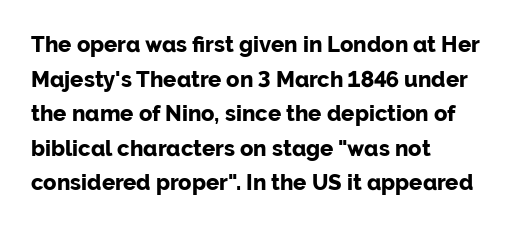
This sample uses an upright cut, with every glyph sitting square on the baseline. Whoever set this chose a conventional vertical rhythm. Students, note that the glyphs here touch the page at normal intervals. Strokes here are thick enough to call this a true bold.
